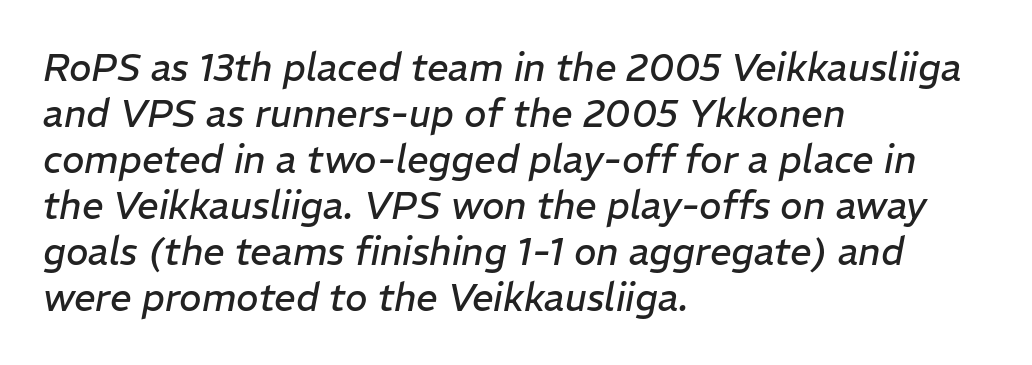
Q: Is the text bold? A: No.
Q: Is the text italic (slanted)? A: Yes, it leans right by about 11 degrees.
Q: Is the text underlined? A: No.
Q: How is the paragraph aligned? A: Left-aligned.
Q: Is the spacing between letters normal or unusually wide? A: Normal.
Q: Width (condensed, normal, or wide)? A: Normal.
Q: Stroke contrast? A: Low.
Q: x-height? A: Medium.
Q: Monospaced? A: No.
